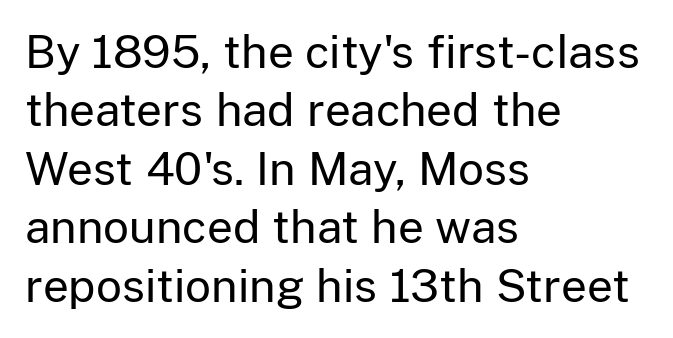
{"serif": "no", "italic": "no", "bold": "no", "weight": "regular", "width": "normal", "stroke_contrast": "low", "x_height": "medium", "monospaced": "no", "underline": "no", "align": "left", "line_spacing": "normal", "line_spacing_ratio": 1.3, "letter_spacing": "normal", "letter_spacing_em": 0.0, "glyph_px": 45}
